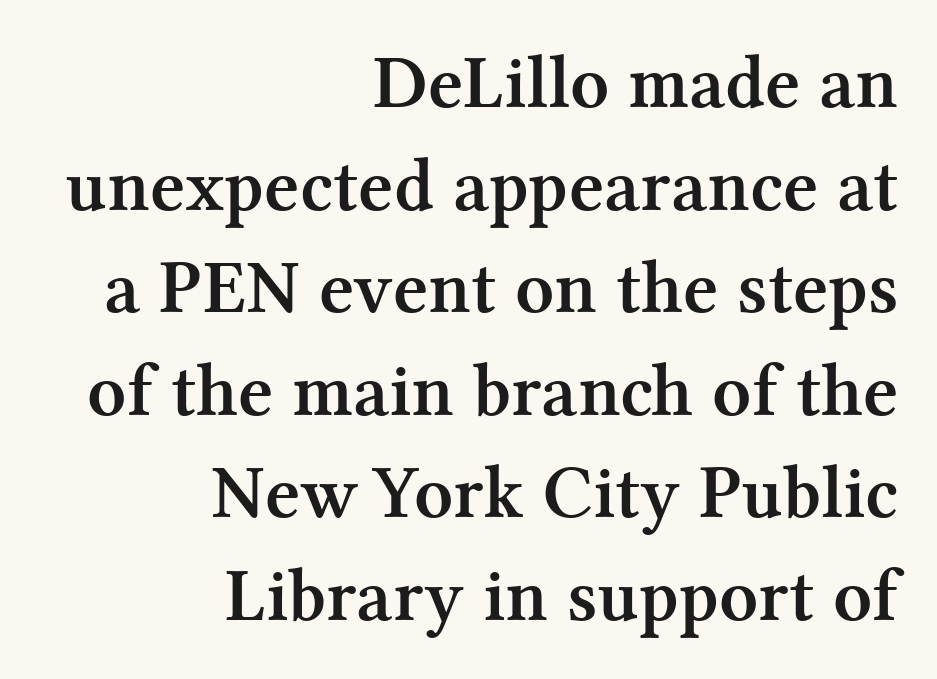
Q: Is the text bold? A: Yes.
Q: Is the text italic (slanted)? A: No, it is upright.
Q: Is the typeface a serif or a sans-serif typeface? A: Serif.
Q: Is the text underlined? A: No.
Q: How is the paragraph aligned? A: Right-aligned.
Q: Is the spacing between letters normal or unusually wide? A: Normal.
Q: Is the spacing between lines tight, normal or loose? A: Normal.
Q: Width (condensed, normal, or wide)? A: Normal.
Q: Stroke contrast? A: Medium.
Q: x-height? A: Medium.
Q: Monospaced? A: No.
